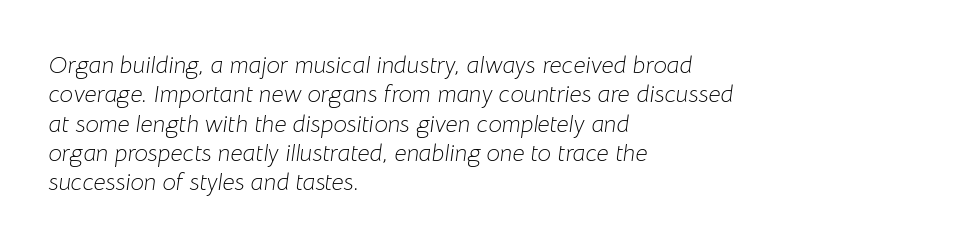
Caption: standard tracking, unaltered. Only glyphs here, with clear space below each row. Visually the block forms a straight wall on the left and a jagged coastline on the right. Notice how the stems are inclined rather than vertical — that's the hallmark of italics.
